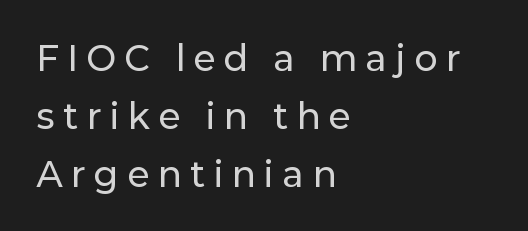
Q: Is the text italic (slanted)? A: No, it is upright.
Q: Is the typeface a serif or a sans-serif typeface? A: Sans-serif.
Q: Is the text underlined? A: No.
Q: How is the paragraph aligned? A: Left-aligned.
Q: Is the spacing between letters normal or unusually wide? A: Unusually wide.
Q: Is the spacing between lines tight, normal or loose? A: Normal.
Q: Width (condensed, normal, or wide)? A: Normal.
Q: Stroke contrast? A: Low.
Q: x-height? A: Medium.
Q: Monospaced? A: No.
